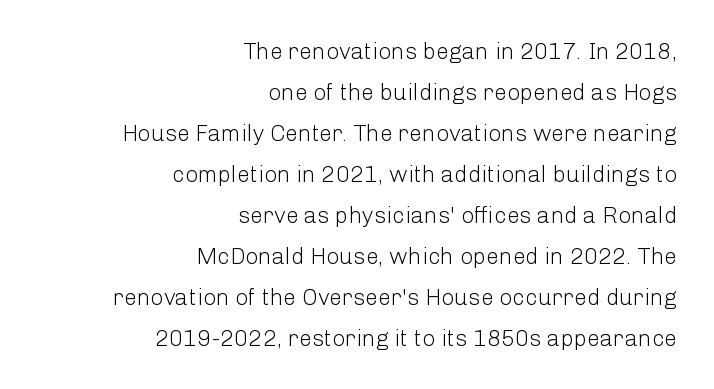
Teacher's note: observe the even right margin — that is flush-right alignment. The strokes carry an ordinary text weight at most. No italicization has been applied; the sample stays upright. This rendering leaves character spacing at its baseline value.
